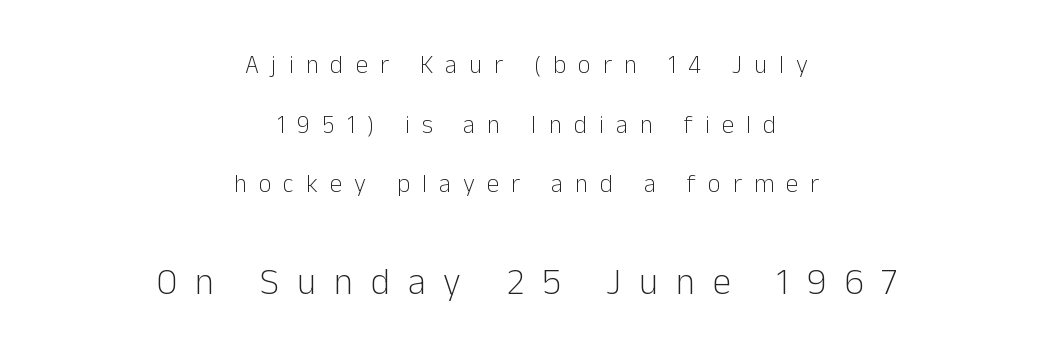
{"serif": "no", "italic": "no", "bold": "no", "weight": "light", "width": "normal", "stroke_contrast": "low", "x_height": "medium", "monospaced": "no", "underline": "no", "align": "center", "line_spacing": "loose", "line_spacing_ratio": 2.39, "letter_spacing": "wide", "letter_spacing_em": 0.48, "larger_block": "second", "size_ratio": 1.48, "glyph_px": 37}
